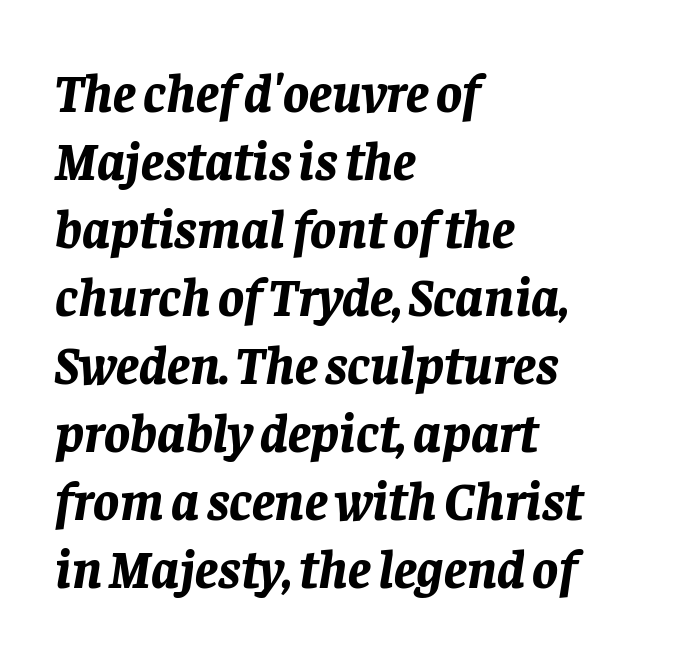
{"italic": "yes", "lean": "right", "slant_degrees": 8, "bold": "yes", "weight": "bold", "width": "normal", "stroke_contrast": "low", "x_height": "large", "monospaced": "no", "underline": "no", "align": "left", "line_spacing": "normal", "line_spacing_ratio": 1.26, "letter_spacing": "normal", "letter_spacing_em": 0.0, "glyph_px": 54}
